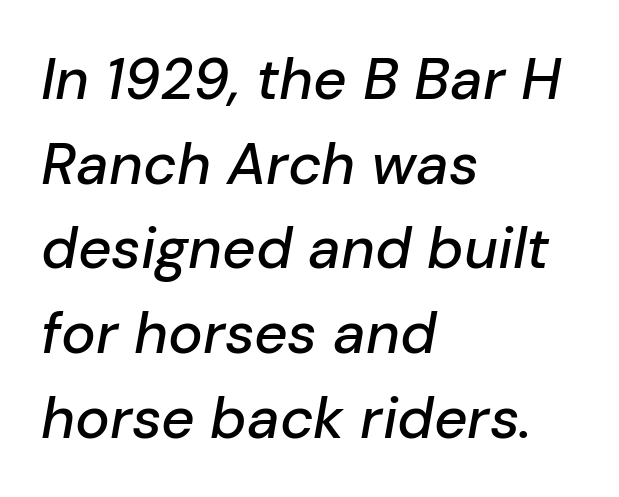
Interline gaps are of average width in this sample. Caption: multi-line text, flush left, ragged right. Note the varied advance widths — an 'i' is clearly narrower than an 'm'. Has an underline been added? It has not.
